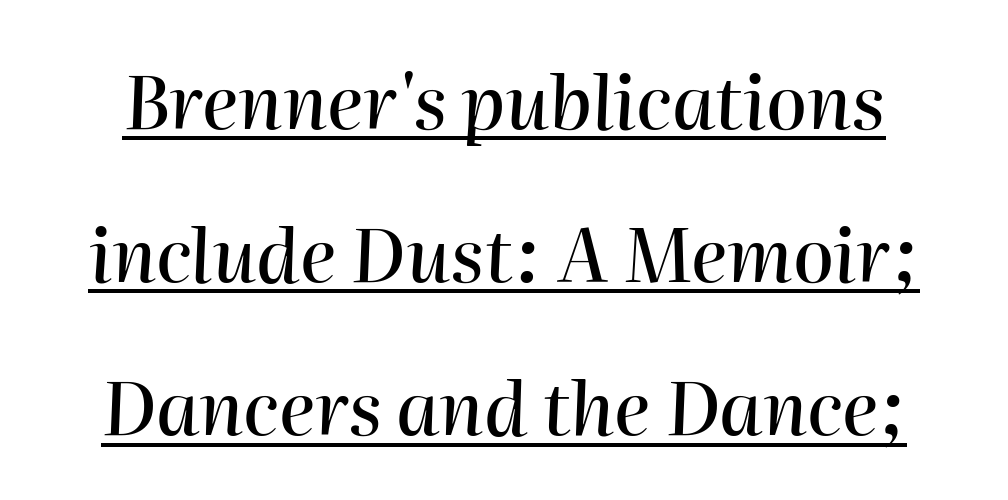
The image shows 74 px text type, italic (leaning right); set loose line spacing (2.07x), normal letter spacing, underlined; high stroke contrast and a medium x-height.
